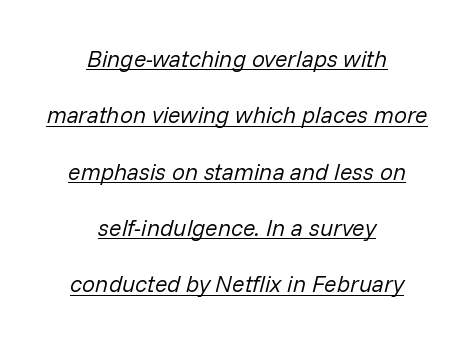
{"italic": "yes", "lean": "right", "slant_degrees": 14, "bold": "no", "underline": "yes", "align": "center", "line_spacing": "loose", "line_spacing_ratio": 2.45, "letter_spacing": "normal", "letter_spacing_em": 0.0, "glyph_px": 23}
